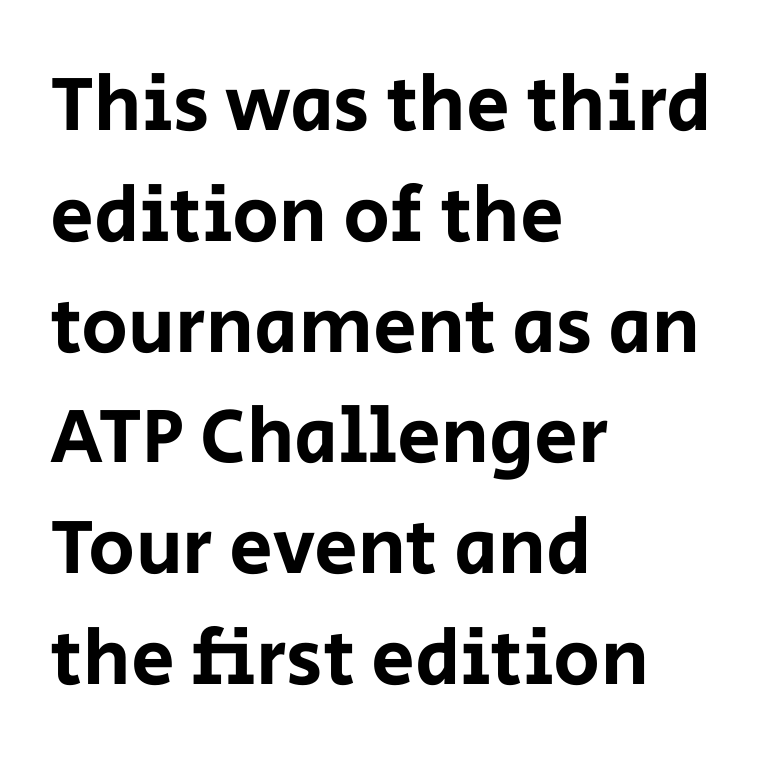
The image shows 78 px sans-serif type, upright; set left-aligned, normal line spacing (1.42x), normal letter spacing, not underlined; low stroke contrast and a large x-height.
